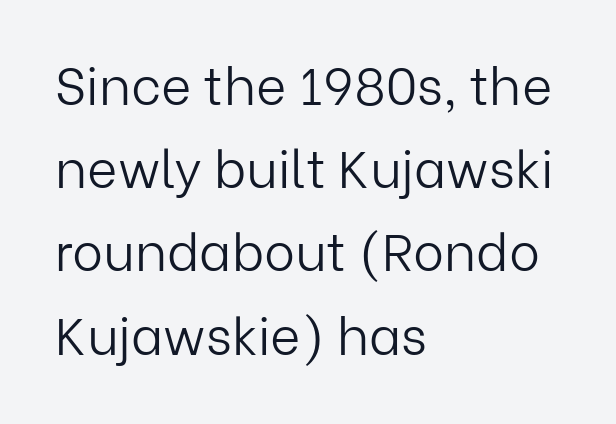
{"serif": "no", "italic": "no", "bold": "no", "weight": "light", "width": "normal", "stroke_contrast": "low", "x_height": "medium", "monospaced": "no", "underline": "no", "align": "left", "line_spacing": "normal", "line_spacing_ratio": 1.6, "letter_spacing": "normal", "letter_spacing_em": 0.0, "glyph_px": 52}
